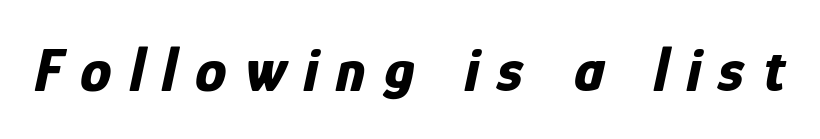
{"italic": "yes", "lean": "right", "slant_degrees": 12, "bold": "yes", "weight": "bold", "width": "condensed", "stroke_contrast": "low", "x_height": "medium", "monospaced": "no", "underline": "no", "letter_spacing": "wide", "letter_spacing_em": 0.29, "glyph_px": 63}
